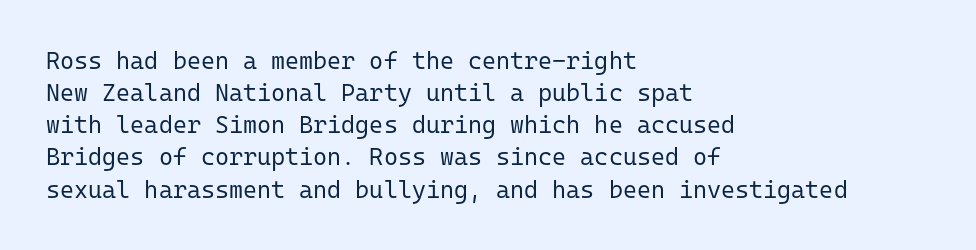
{"italic": "no", "bold": "no", "underline": "no", "align": "left", "line_spacing": "normal", "line_spacing_ratio": 1.34, "letter_spacing": "normal", "letter_spacing_em": 0.0, "glyph_px": 24}
